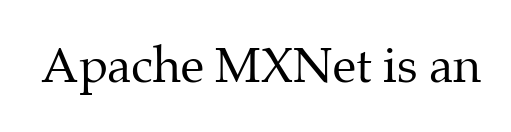
Q: Is the text bold? A: No.
Q: Is the text italic (slanted)? A: No, it is upright.
Q: Is the typeface a serif or a sans-serif typeface? A: Serif.
Q: Is the text underlined? A: No.
Q: Is the spacing between letters normal or unusually wide? A: Normal.
Q: Width (condensed, normal, or wide)? A: Normal.
Q: Stroke contrast? A: Medium.
Q: x-height? A: Medium.
Q: Monospaced? A: No.
